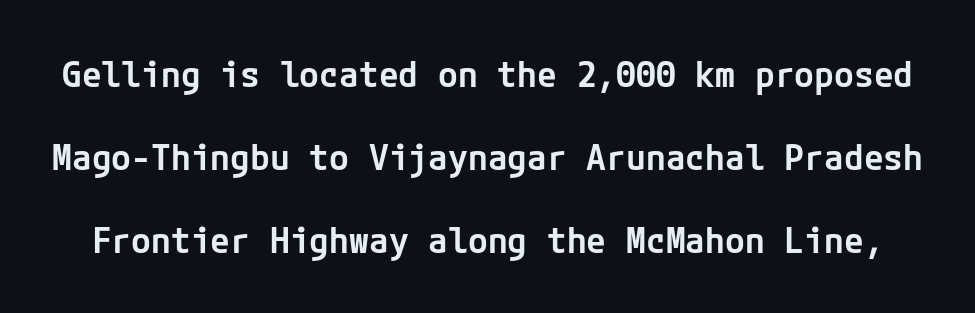
The designer went with a sans here, leaving each stem footless. Unmarked baselines from the first word to the last. The passage shown has conventional tracking throughout. Widely set lines give the paragraph a tall, airy silhouette. Its strokes are somewhat broadened, the hallmark of semibold type. In terms of posture, this sample is upright.
